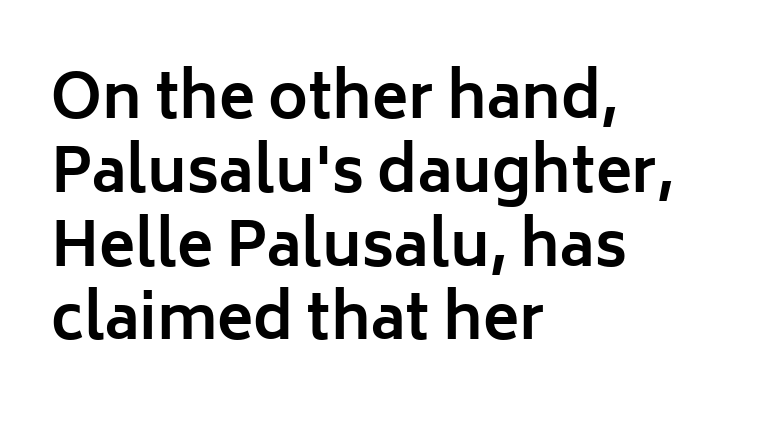
The image shows 60 px bold sans-serif type, upright; set left-aligned, line spacing 1.23x, normal letter spacing, not underlined; low stroke contrast and a medium x-height.
